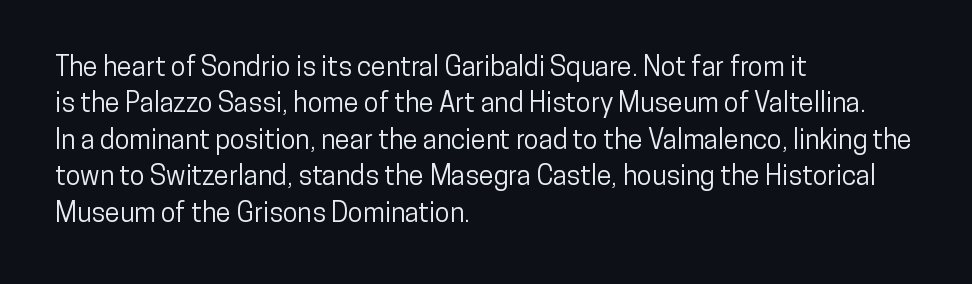
Tracking value appears to be zero — textbook default spacing. The type sits square on the baseline with zero lean. A clean baseline with only descenders dipping below it. Is the block centered? No — it sits flush against the left margin. Notice how descenders clear the ascenders below comfortably — that's standard leading.
